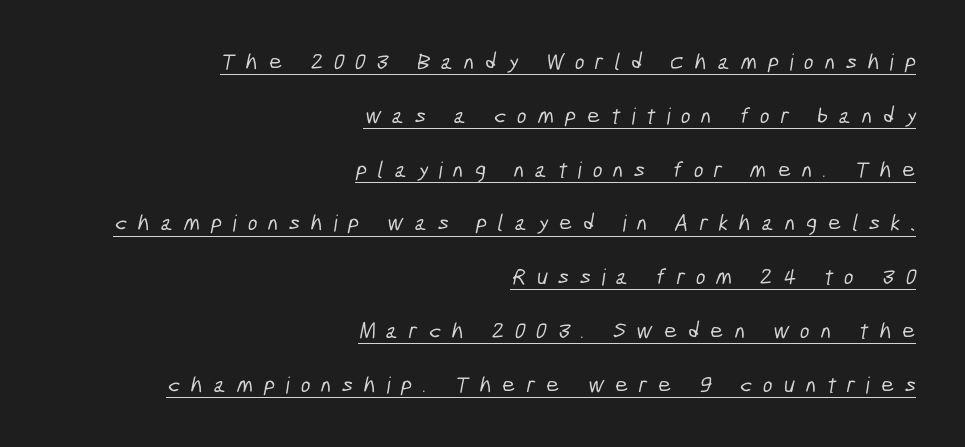
The image shows 23 px text type; set right-aligned, loose line spacing (2.34x), unusually wide letter spacing (+0.47 em), underlined.
